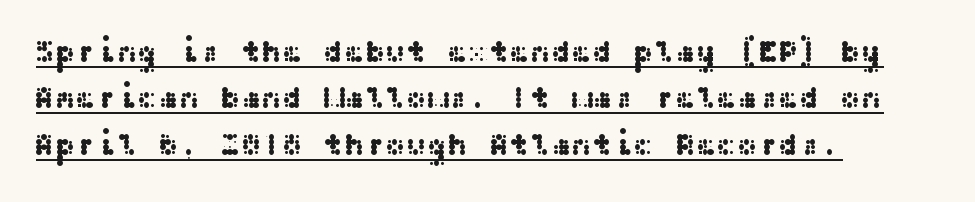
Q: Is the text italic (slanted)? A: No, it is upright.
Q: Is the typeface a serif or a sans-serif typeface? A: Sans-serif.
Q: Is the text underlined? A: Yes.
Q: How is the paragraph aligned? A: Left-aligned.
Q: Is the spacing between letters normal or unusually wide? A: Normal.
Q: Is the spacing between lines tight, normal or loose? A: Normal.
Q: Width (condensed, normal, or wide)? A: Wide.
Q: Stroke contrast? A: Medium.
Q: x-height? A: Medium.
